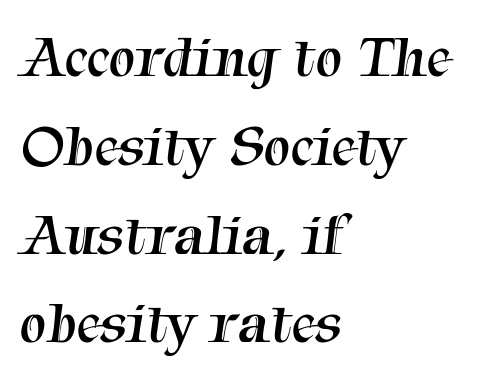
Q: Is the text bold? A: No.
Q: Is the typeface a serif or a sans-serif typeface? A: Serif.
Q: Is the text underlined? A: No.
Q: How is the paragraph aligned? A: Left-aligned.
Q: Is the spacing between letters normal or unusually wide? A: Normal.
Q: Is the spacing between lines tight, normal or loose? A: Normal.
Q: Width (condensed, normal, or wide)? A: Normal.
Q: Stroke contrast? A: Medium.
Q: x-height? A: Medium.
Q: Monospaced? A: No.
